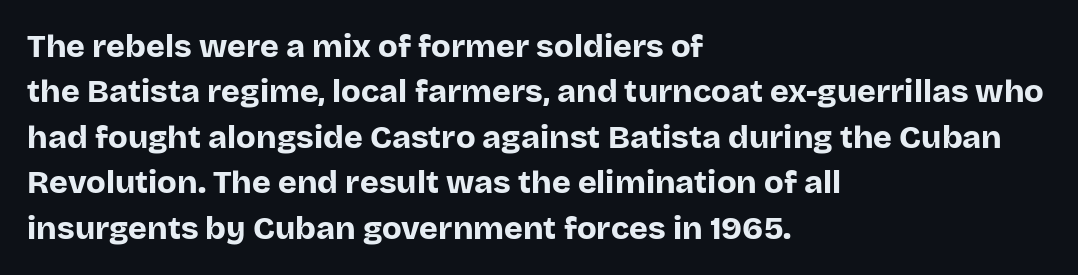
Descenders are the only things crossing below the line. Is there much room between lines? A standard amount, neither cramped nor airy. A typesetter would mark this as roman, not italic. Line starts are locked; line ends wander. Think of a printed novel: that variable character pitch is what you see here. Serifs: no, the terminals of the letterforms are clean.
